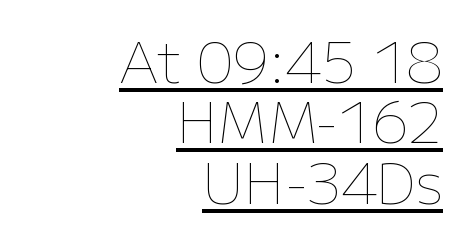
The image shows 56 px thin type, upright; set right-aligned, tight line spacing (1.08x), normal letter spacing, underlined; low stroke contrast and a medium x-height.
